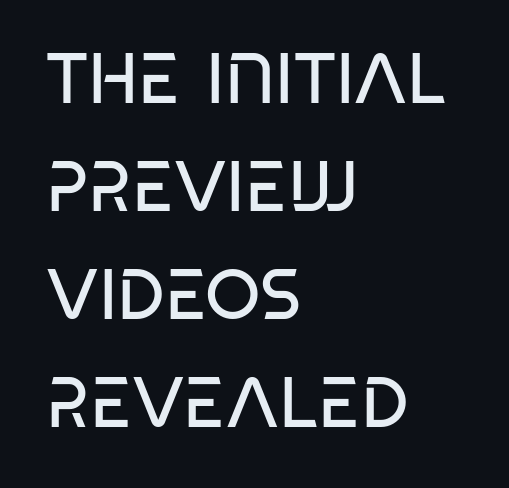
Q: Is the text bold? A: No.
Q: Is the typeface a serif or a sans-serif typeface? A: Sans-serif.
Q: Is the text underlined? A: No.
Q: How is the paragraph aligned? A: Left-aligned.
Q: Is the spacing between letters normal or unusually wide? A: Normal.
Q: Is the spacing between lines tight, normal or loose? A: Normal.
Q: Width (condensed, normal, or wide)? A: Condensed.
Q: Stroke contrast? A: Low.
Q: x-height? A: Large.
Q: Monospaced? A: No.
